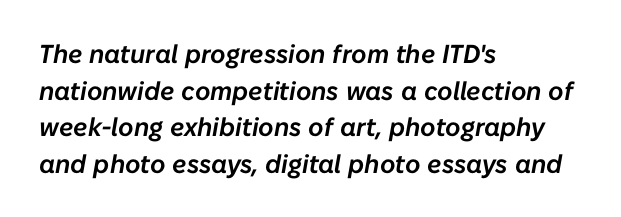
{"italic": "yes", "lean": "right", "slant_degrees": 10, "underline": "no", "align": "left", "line_spacing": "normal", "line_spacing_ratio": 1.41, "letter_spacing": "normal", "letter_spacing_em": 0.0, "glyph_px": 26}
